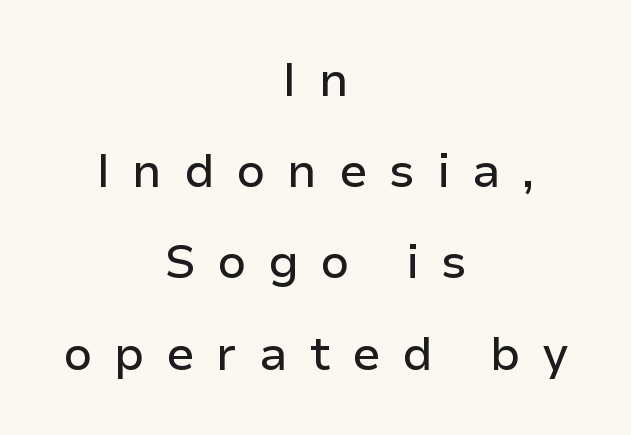
Q: Is the text italic (slanted)? A: No, it is upright.
Q: Is the typeface a serif or a sans-serif typeface? A: Sans-serif.
Q: Is the text underlined? A: No.
Q: How is the paragraph aligned? A: Centered.
Q: Is the spacing between letters normal or unusually wide? A: Unusually wide.
Q: Is the spacing between lines tight, normal or loose? A: Loose.
Q: Width (condensed, normal, or wide)? A: Normal.
Q: Stroke contrast? A: Low.
Q: x-height? A: Medium.
Q: Monospaced? A: No.
